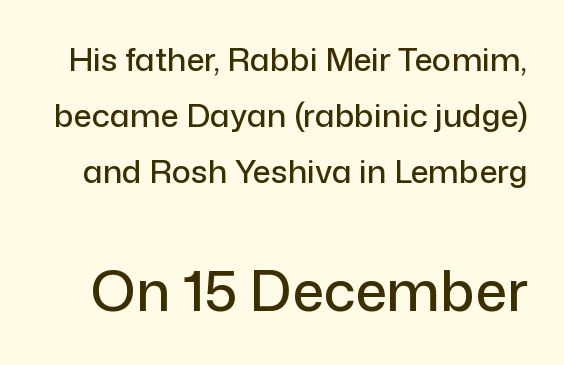
Nope, not italic — everything's standing straight. Regarding serifs, this sample does without them. Character size in the trailing block exceeds that of the leading block. Spacing verdict: proportional, widths tailored to each character. Letters rest on an invisible, unmarked baseline. Letter spacing: default.
